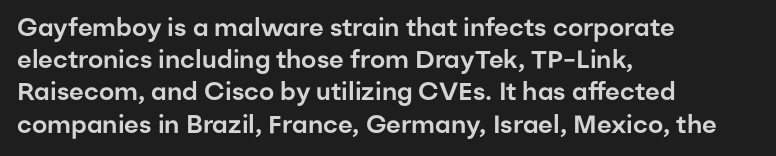
The image shows 25 px text type, upright; set left-aligned, normal line spacing (1.29x), normal letter spacing, not underlined.
